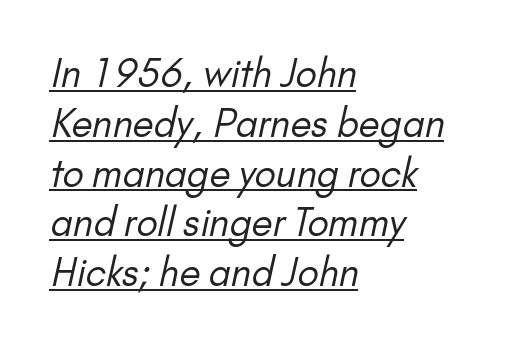
Baseline-to-baseline distance is the conventional proportion of letter height. The rendering keeps characters at their native spacing. The letters carry no serifs — their stems end cleanly without finishing strokes. Line beginnings align vertically; line endings do not. This sample has the flowing, uneven cadence of proportional lettering. Weight: regular or lighter.
